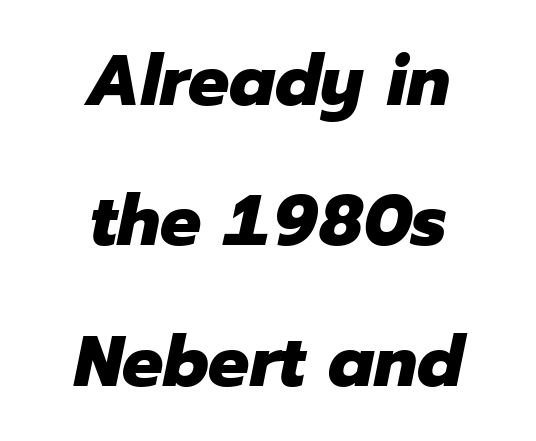
{"italic": "yes", "lean": "right", "slant_degrees": 12, "bold": "yes", "weight": "heavy", "width": "normal", "stroke_contrast": "low", "x_height": "medium", "monospaced": "no", "underline": "no", "align": "center", "line_spacing": "loose", "line_spacing_ratio": 1.95, "letter_spacing": "normal", "letter_spacing_em": 0.0, "glyph_px": 72}
